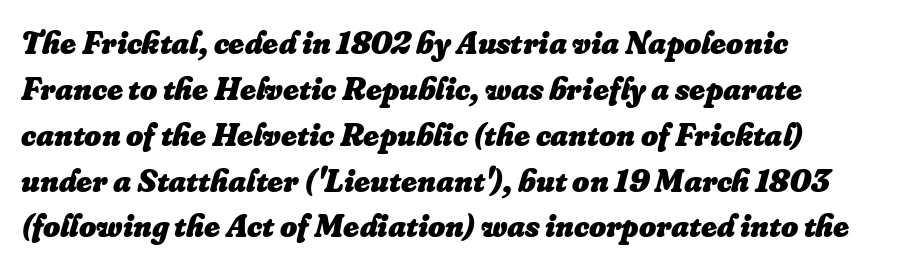
Horizontal bands of white between lines are of average thickness. Do the characters align in a grid? No, the font is proportional. Bare-footed words on every line. The passage shown leans; its letterforms are oblique. Weight: bold. Where is the straight margin? On the left.
